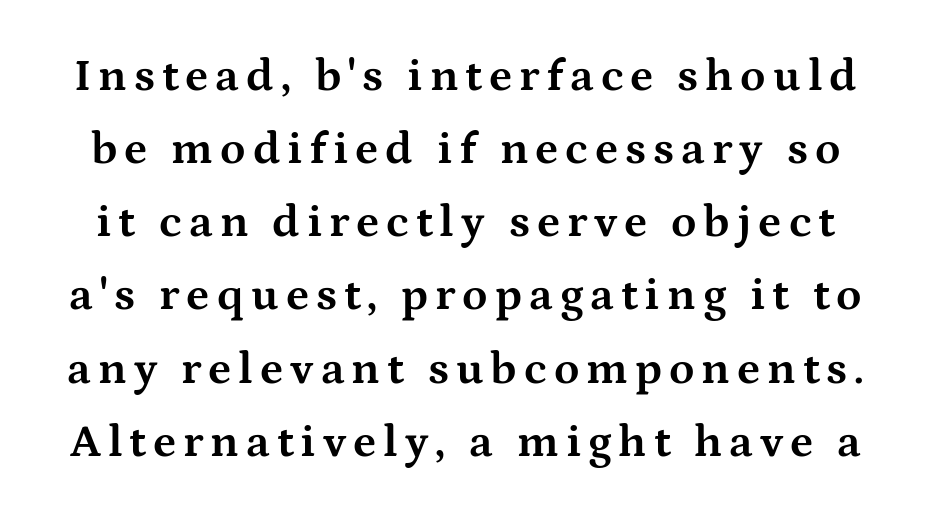
The image shows 46 px bold, wide serif type, upright; set normal line spacing (1.59x), not underlined; medium stroke contrast and a medium x-height.
